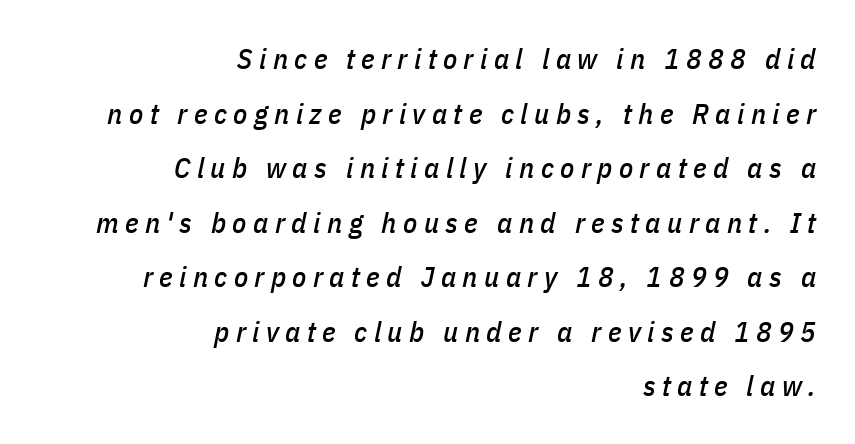
Q: Is the text italic (slanted)? A: Yes, it leans right by about 11 degrees.
Q: Is the text underlined? A: No.
Q: How is the paragraph aligned? A: Right-aligned.
Q: Is the spacing between letters normal or unusually wide? A: Unusually wide.
Q: Width (condensed, normal, or wide)? A: Condensed.
Q: Stroke contrast? A: Low.
Q: x-height? A: Medium.
Q: Monospaced? A: No.
